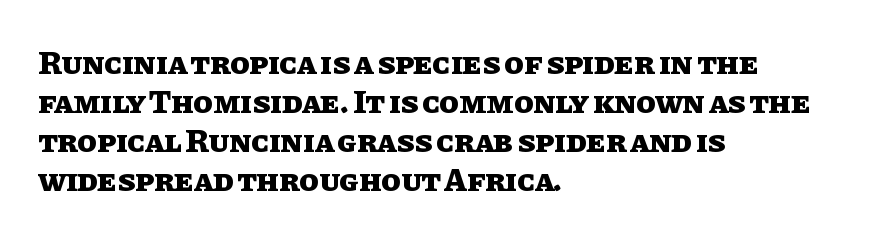
The image shows 32 px heavy type, upright; set left-aligned, line spacing 1.22x, normal letter spacing, not underlined; low stroke contrast and a large x-height.
